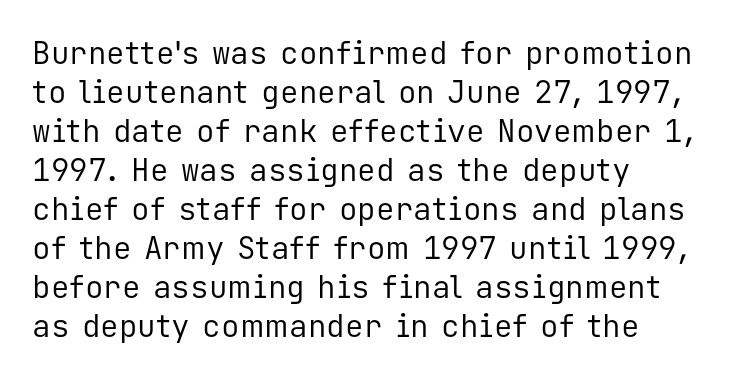
Q: Is the text bold? A: No.
Q: Is the text italic (slanted)? A: No, it is upright.
Q: Is the typeface a serif or a sans-serif typeface? A: Sans-serif.
Q: Is the text underlined? A: No.
Q: How is the paragraph aligned? A: Left-aligned.
Q: Is the spacing between letters normal or unusually wide? A: Normal.
Q: Is the spacing between lines tight, normal or loose? A: Normal.
Q: Width (condensed, normal, or wide)? A: Normal.
Q: Stroke contrast? A: Low.
Q: x-height? A: Medium.
Q: Monospaced? A: Yes.
